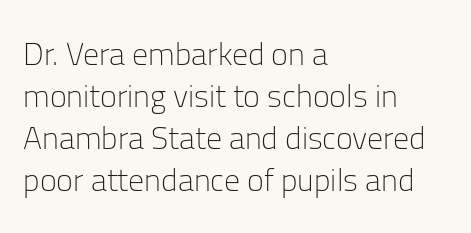
{"serif": "no", "italic": "no", "bold": "no", "weight": "light", "width": "normal", "stroke_contrast": "low", "x_height": "medium", "monospaced": "no", "underline": "no", "align": "left", "line_spacing": "normal", "line_spacing_ratio": 1.31, "letter_spacing": "normal", "letter_spacing_em": 0.0, "glyph_px": 32}
